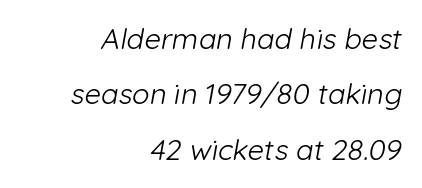
A typesetter would call this leading open, well beyond the default. Anything drawn beneath the words? Only blank space. Heaviness? Minimal to ordinary, like unemphasized prose. Right-aligned paragraph, ragged on the left. This sample has the flowing, uneven cadence of proportional lettering. Observe the ordinary spacing: letters are neighbours, not strangers.
